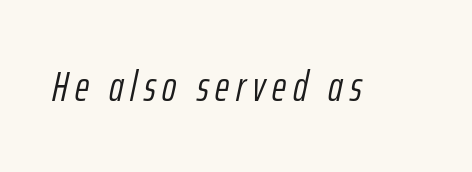
These lines are rendered in a variable-pitch font. A bare baseline throughout the passage. Unbolded letterforms with no extra heft. The typography opts for an oblique posture over an upright one.
